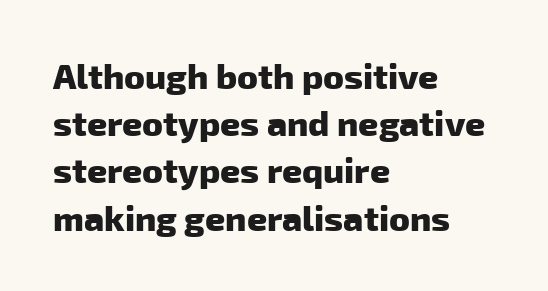
Q: Is the text bold? A: Yes.
Q: Is the typeface a serif or a sans-serif typeface? A: Sans-serif.
Q: Is the text underlined? A: No.
Q: How is the paragraph aligned? A: Left-aligned.
Q: Is the spacing between letters normal or unusually wide? A: Normal.
Q: Is the spacing between lines tight, normal or loose? A: Normal.
Q: Width (condensed, normal, or wide)? A: Normal.
Q: Stroke contrast? A: Low.
Q: x-height? A: Medium.
Q: Monospaced? A: No.
